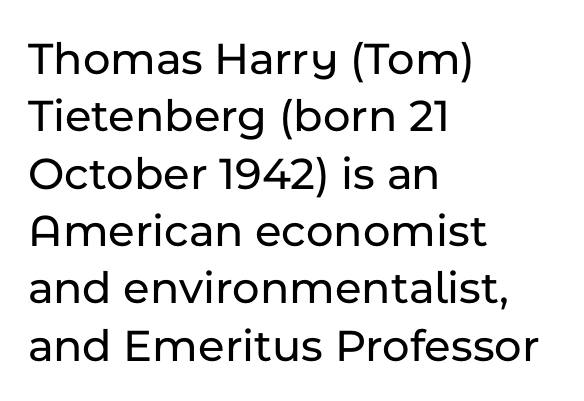
Looks like regular typesetting: each glyph gets only the width it needs. Inter-character spacing is left at the font's built-in metrics. What kind of face is this? One without serifs — a sans. This is the regular roman posture of the typeface.
